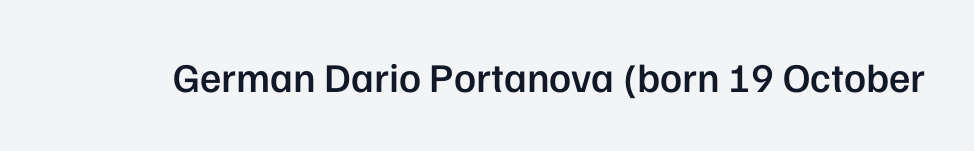
The image shows 41 px semibold sans-serif type, upright; set normal letter spacing, not underlined; low stroke contrast and a medium x-height.
